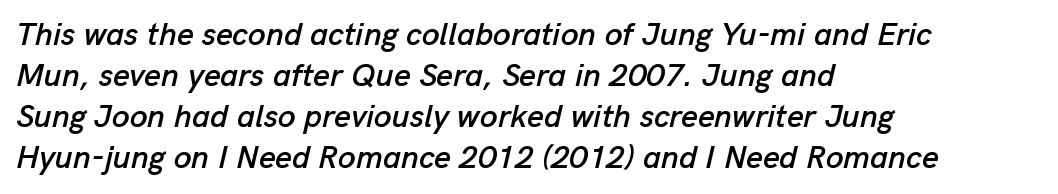
The image shows 32 px text type, italic (leaning right); set left-aligned, normal line spacing (1.28x), normal letter spacing, not underlined; low stroke contrast and a medium x-height.
